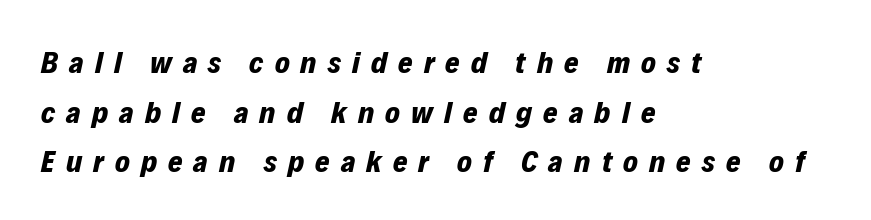
Do the characters align in a grid? No, the font is proportional. The letters are slanted; this is an italic face. Left-aligned paragraph, ragged on the right. Substantial extra tracking has been applied to these lines.
